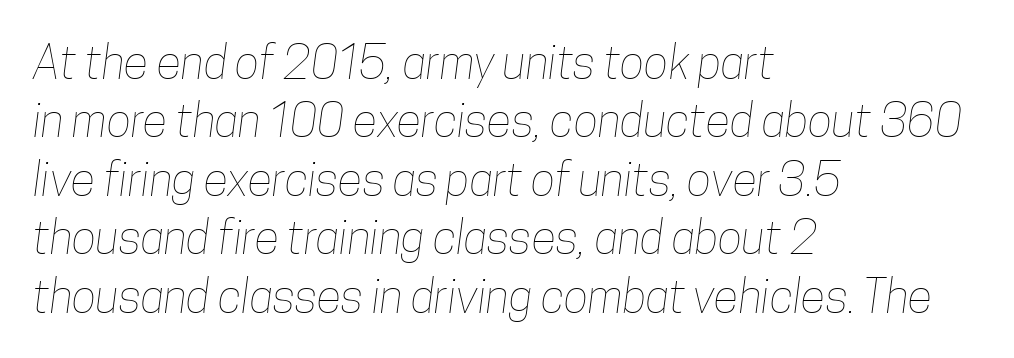
{"bold": "no", "weight": "thin", "width": "condensed", "stroke_contrast": "low", "x_height": "medium", "monospaced": "no", "underline": "no", "align": "left", "line_spacing": "normal", "line_spacing_ratio": 1.27, "letter_spacing": "normal", "letter_spacing_em": 0.0, "glyph_px": 46}
